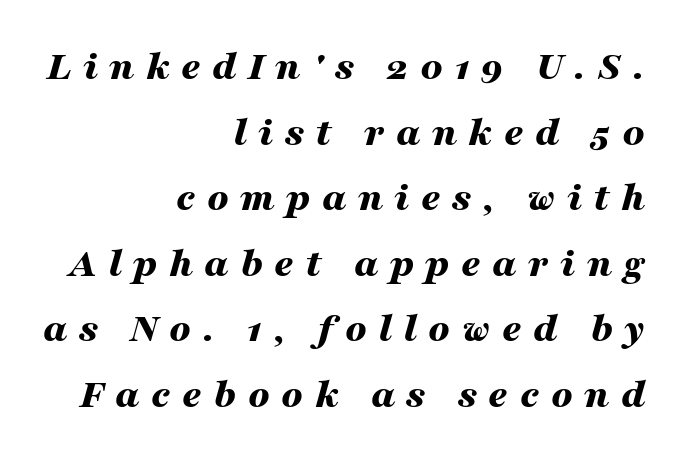
Q: Is the text bold? A: Yes.
Q: Is the text italic (slanted)? A: Yes, it leans right by about 16 degrees.
Q: Is the text underlined? A: No.
Q: How is the paragraph aligned? A: Right-aligned.
Q: Is the spacing between letters normal or unusually wide? A: Unusually wide.
Q: Is the spacing between lines tight, normal or loose? A: Normal.
Q: Width (condensed, normal, or wide)? A: Wide.
Q: Stroke contrast? A: Medium.
Q: x-height? A: Medium.
Q: Monospaced? A: No.
